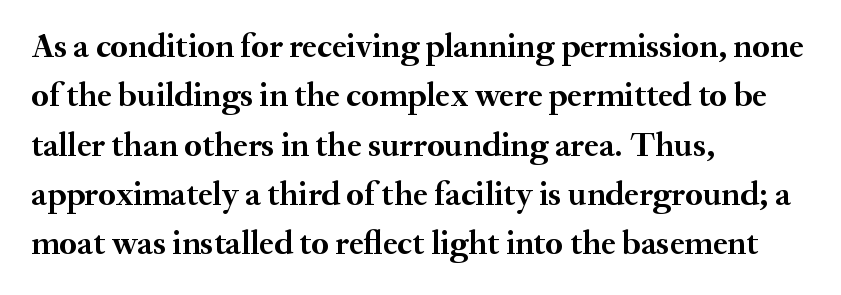
Q: Is the text bold? A: Yes.
Q: Is the text italic (slanted)? A: No, it is upright.
Q: Is the typeface a serif or a sans-serif typeface? A: Serif.
Q: Is the text underlined? A: No.
Q: How is the paragraph aligned? A: Left-aligned.
Q: Is the spacing between letters normal or unusually wide? A: Normal.
Q: Is the spacing between lines tight, normal or loose? A: Normal.
Q: Width (condensed, normal, or wide)? A: Normal.
Q: Stroke contrast? A: Medium.
Q: x-height? A: Small.
Q: Monospaced? A: No.
